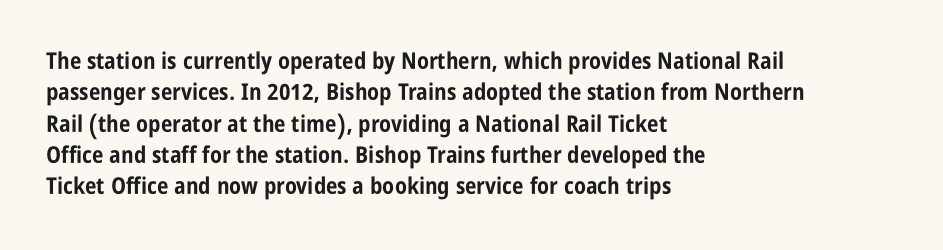
{"italic": "no", "bold": "yes", "underline": "no", "align": "left", "line_spacing": "normal", "line_spacing_ratio": 1.36, "letter_spacing": "normal", "letter_spacing_em": 0.0, "glyph_px": 23}
